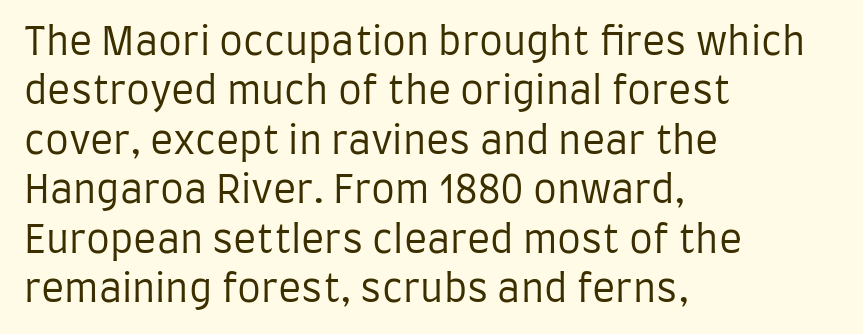
Q: Is the text bold? A: No.
Q: Is the text italic (slanted)? A: No, it is upright.
Q: Is the typeface a serif or a sans-serif typeface? A: Sans-serif.
Q: Is the text underlined? A: No.
Q: How is the paragraph aligned? A: Left-aligned.
Q: Is the spacing between letters normal or unusually wide? A: Normal.
Q: Is the spacing between lines tight, normal or loose? A: Normal.
Q: Width (condensed, normal, or wide)? A: Condensed.
Q: Stroke contrast? A: Low.
Q: x-height? A: Large.
Q: Monospaced? A: No.
